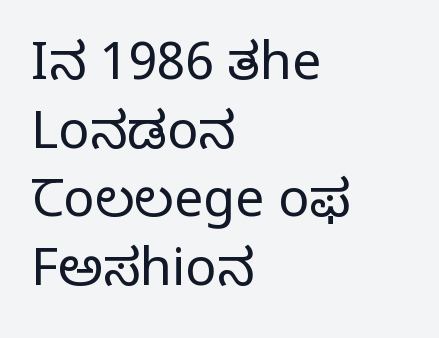
The image shows 52 px regular-weight serif type, upright; set left-aligned, normal line spacing (1.32x), normal letter spacing, not underlined; low stroke contrast and a large x-height.
